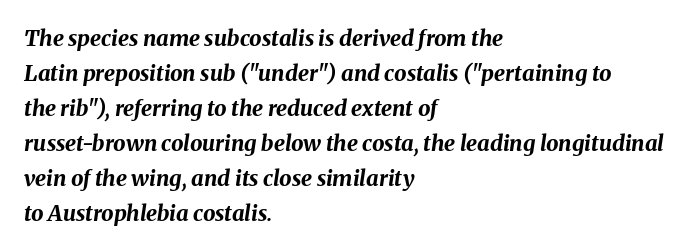
Heavy, bold letterforms. Successive baselines arrive at the customary interval. There's an unmistakable incline to the writing here. This rendering features lettering with no underline.
